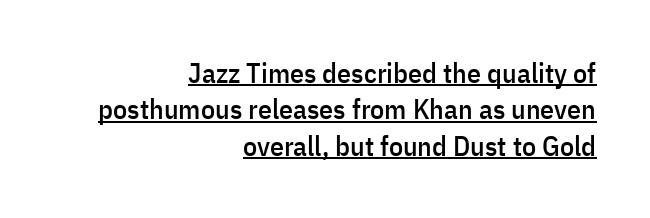
Q: Is the text italic (slanted)? A: No, it is upright.
Q: Is the typeface a serif or a sans-serif typeface? A: Sans-serif.
Q: Is the text underlined? A: Yes.
Q: How is the paragraph aligned? A: Right-aligned.
Q: Is the spacing between letters normal or unusually wide? A: Normal.
Q: Is the spacing between lines tight, normal or loose? A: Normal.
Q: Width (condensed, normal, or wide)? A: Condensed.
Q: Stroke contrast? A: Low.
Q: x-height? A: Medium.
Q: Monospaced? A: No.
